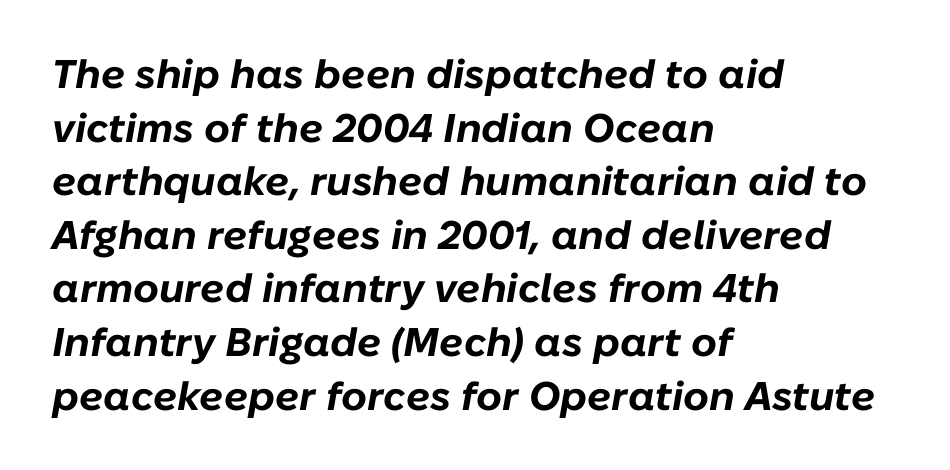
Compared with typical body copy, the letter spacing here is the same. This sample has the flowing, uneven cadence of proportional lettering. Quick note: interline space is typical. What weight is shown? A full bold with thick strokes.
